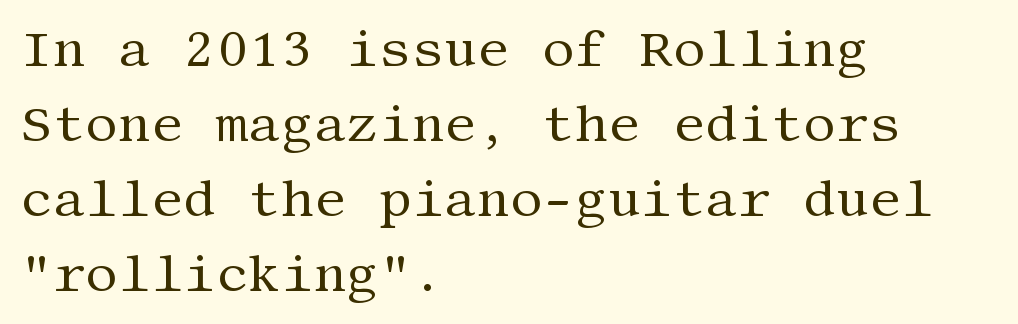
{"serif": "yes", "italic": "no", "bold": "no", "weight": "regular", "width": "normal", "stroke_contrast": "medium", "x_height": "large", "underline": "no", "align": "left", "line_spacing": "normal", "line_spacing_ratio": 1.47, "letter_spacing": "normal", "letter_spacing_em": 0.0, "glyph_px": 51}
